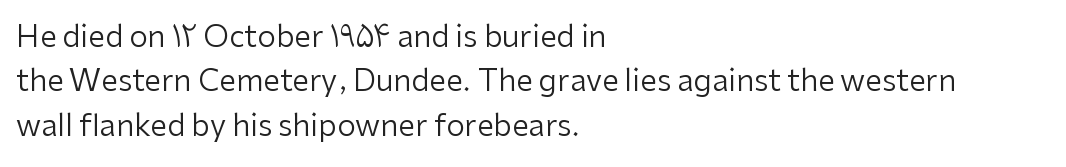
Q: Is the text bold? A: No.
Q: Is the text italic (slanted)? A: No, it is upright.
Q: Is the typeface a serif or a sans-serif typeface? A: Sans-serif.
Q: Is the text underlined? A: No.
Q: How is the paragraph aligned? A: Left-aligned.
Q: Is the spacing between letters normal or unusually wide? A: Normal.
Q: Is the spacing between lines tight, normal or loose? A: Normal.
Q: Width (condensed, normal, or wide)? A: Normal.
Q: Stroke contrast? A: Low.
Q: x-height? A: Medium.
Q: Monospaced? A: No.
